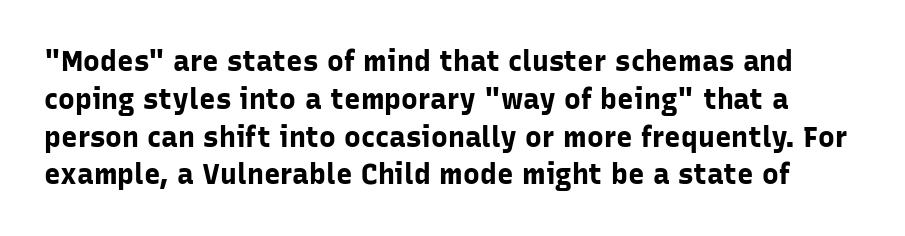
Q: Is the text bold? A: Yes.
Q: Is the text italic (slanted)? A: No, it is upright.
Q: Is the typeface a serif or a sans-serif typeface? A: Sans-serif.
Q: Is the text underlined? A: No.
Q: Is the spacing between letters normal or unusually wide? A: Normal.
Q: Is the spacing between lines tight, normal or loose? A: Normal.
Q: Width (condensed, normal, or wide)? A: Normal.
Q: Stroke contrast? A: Low.
Q: x-height? A: Medium.
Q: Monospaced? A: No.
